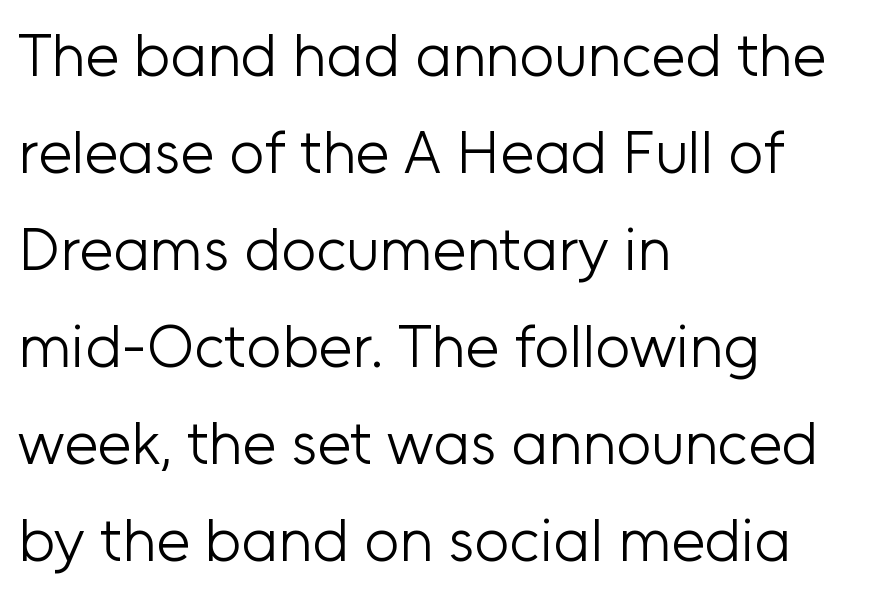
Q: Is the text bold? A: No.
Q: Is the text italic (slanted)? A: No, it is upright.
Q: Is the typeface a serif or a sans-serif typeface? A: Sans-serif.
Q: Is the text underlined? A: No.
Q: How is the paragraph aligned? A: Left-aligned.
Q: Is the spacing between letters normal or unusually wide? A: Normal.
Q: Is the spacing between lines tight, normal or loose? A: Normal.
Q: Width (condensed, normal, or wide)? A: Normal.
Q: Stroke contrast? A: Low.
Q: x-height? A: Medium.
Q: Monospaced? A: No.
